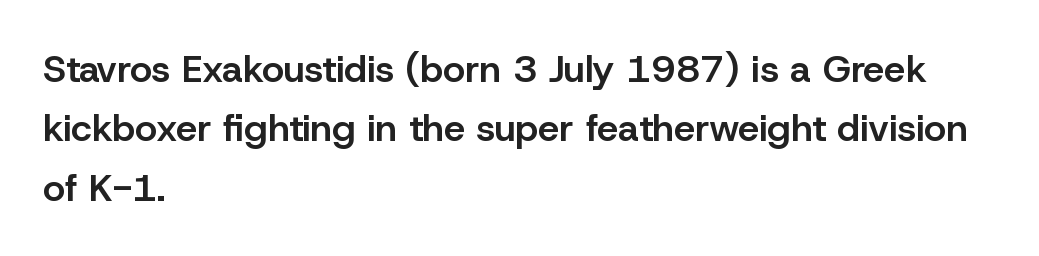
Caption: semibold face, moderately heavy strokes. Visually the block forms a straight wall on the left and a jagged coastline on the right. Notice how the stems are strictly vertical — no italics here. Look at the tracking — it's just the regular setting, nothing added. Think of a printed novel: that variable character pitch is what you see here.
